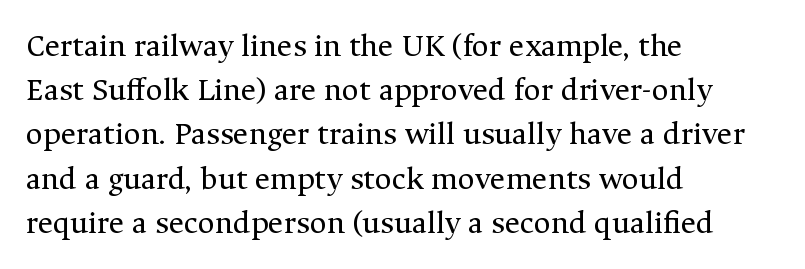
Q: Is the text bold? A: No.
Q: Is the text italic (slanted)? A: No, it is upright.
Q: Is the typeface a serif or a sans-serif typeface? A: Serif.
Q: Is the text underlined? A: No.
Q: How is the paragraph aligned? A: Left-aligned.
Q: Is the spacing between letters normal or unusually wide? A: Normal.
Q: Is the spacing between lines tight, normal or loose? A: Normal.
Q: Width (condensed, normal, or wide)? A: Normal.
Q: Stroke contrast? A: Medium.
Q: x-height? A: Medium.
Q: Monospaced? A: No.
